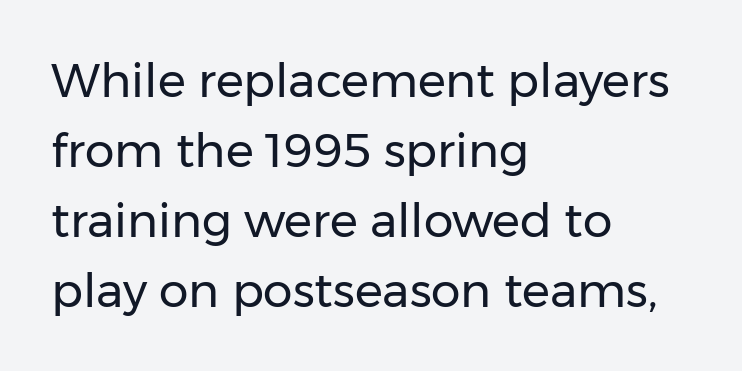
Horizontal bands of white between lines are of average thickness. The glyphs are unaccompanied by any horizontal stroke below them. Note the varied advance widths — an 'i' is clearly narrower than an 'm'. The typesetter chose a ragged-right arrangement here. Nope, not italic — everything's standing straight.
